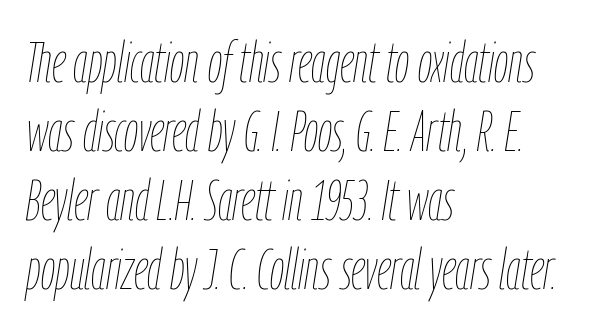
{"italic": "yes", "lean": "right", "slant_degrees": 9, "bold": "no", "weight": "thin", "width": "condensed", "stroke_contrast": "low", "x_height": "medium", "monospaced": "no", "underline": "no", "align": "left", "line_spacing_ratio": 1.21, "letter_spacing": "normal", "letter_spacing_em": 0.0, "glyph_px": 57}
